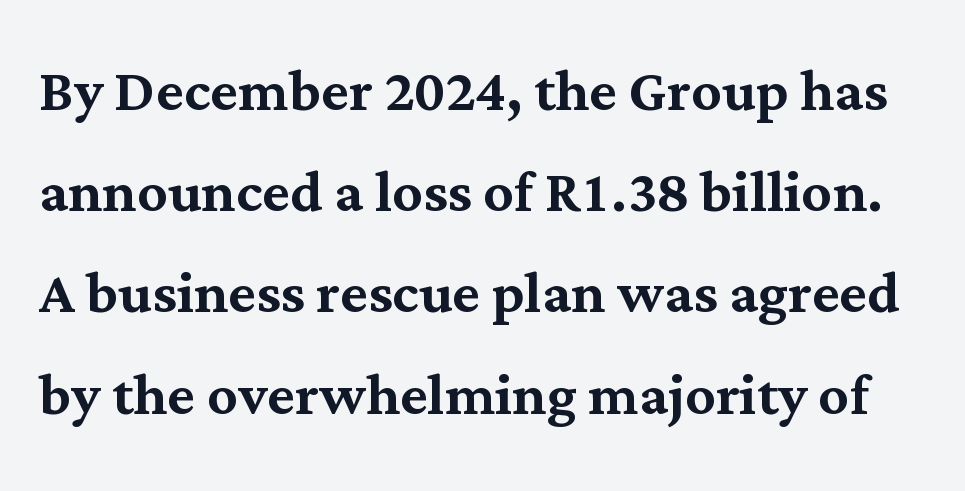
Horizontal bands of white between lines are of average thickness. The zone under the glyphs is completely vacant. The passage shown is typed in a proportional face where columns would drift. In terms of letterform style, serifs are clearly present. Ascenders rise straight up at ninety degrees. The gaps between neighbouring characters are ordinary and unremarkable.
